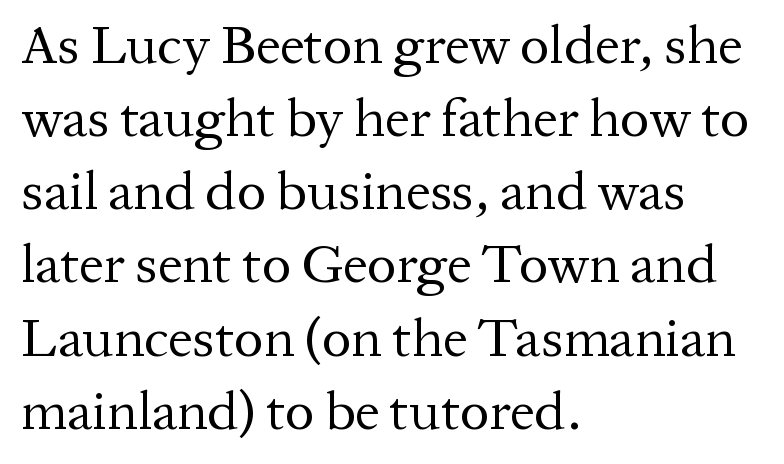
Q: Is the text bold? A: No.
Q: Is the text italic (slanted)? A: No, it is upright.
Q: Is the typeface a serif or a sans-serif typeface? A: Serif.
Q: Is the text underlined? A: No.
Q: How is the paragraph aligned? A: Left-aligned.
Q: Is the spacing between letters normal or unusually wide? A: Normal.
Q: Is the spacing between lines tight, normal or loose? A: Normal.
Q: Width (condensed, normal, or wide)? A: Normal.
Q: Stroke contrast? A: Medium.
Q: x-height? A: Medium.
Q: Monospaced? A: No.
